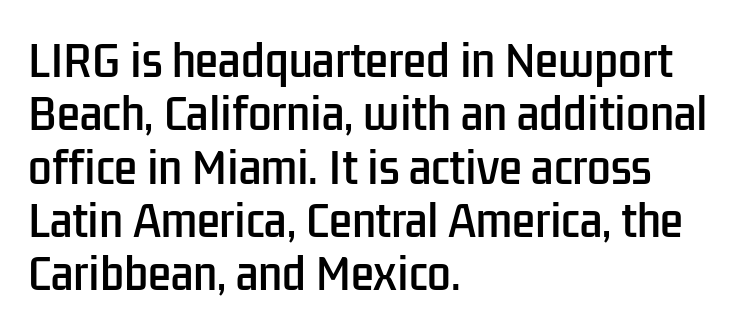
{"serif": "no", "italic": "no", "width": "condensed", "stroke_contrast": "low", "x_height": "medium", "monospaced": "no", "underline": "no", "align": "left", "line_spacing": "normal", "line_spacing_ratio": 1.27, "letter_spacing": "normal", "letter_spacing_em": 0.0, "glyph_px": 42}
